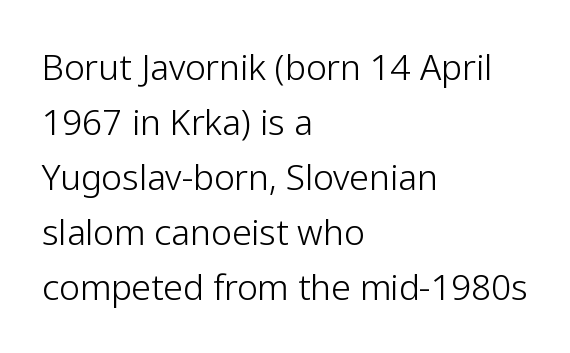
The image shows 35 px light sans-serif type, upright; set left-aligned, normal line spacing (1.57x), normal letter spacing, not underlined; low stroke contrast and a medium x-height.
